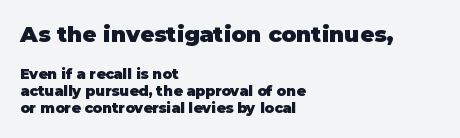
Q: Is the text bold? A: Yes.
Q: Is the text italic (slanted)? A: No, it is upright.
Q: Is the text underlined? A: No.
Q: How is the paragraph aligned? A: Left-aligned.
Q: Is the spacing between letters normal or unusually wide? A: Normal.
Q: Which block of text is set in a larger size, the first (top) or the second (bottom)? A: The first (top) one.
